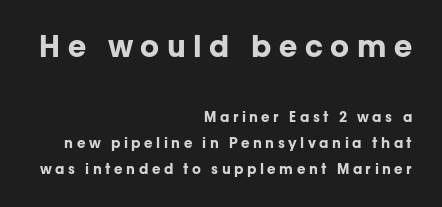
{"serif": "no", "italic": "no", "bold": "yes", "weight": "bold", "width": "normal", "stroke_contrast": "low", "x_height": "medium", "monospaced": "no", "underline": "no", "align": "right", "line_spacing_ratio": 1.85, "letter_spacing": "wide", "letter_spacing_em": 0.25, "larger_block": "first", "size_ratio": 2.14, "glyph_px": 30}
